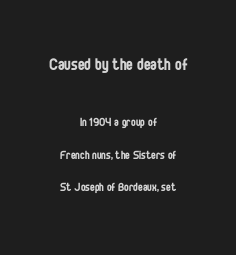
Q: Is the text bold? A: No.
Q: Is the text italic (slanted)? A: No, it is upright.
Q: Is the text underlined? A: No.
Q: How is the paragraph aligned? A: Centered.
Q: Is the spacing between letters normal or unusually wide? A: Normal.
Q: Is the spacing between lines tight, normal or loose? A: Loose.
Q: Which block of text is set in a larger size, the first (top) or the second (bottom)? A: The first (top) one.
